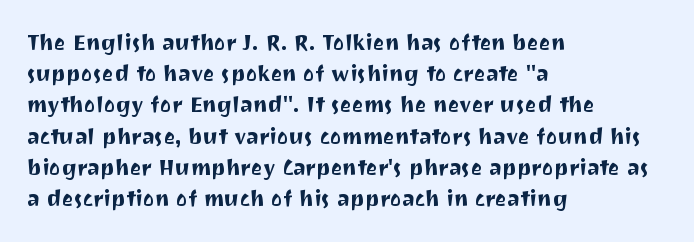
The image shows 22 px text type, upright; set left-aligned, normal line spacing (1.42x), normal letter spacing, not underlined.
